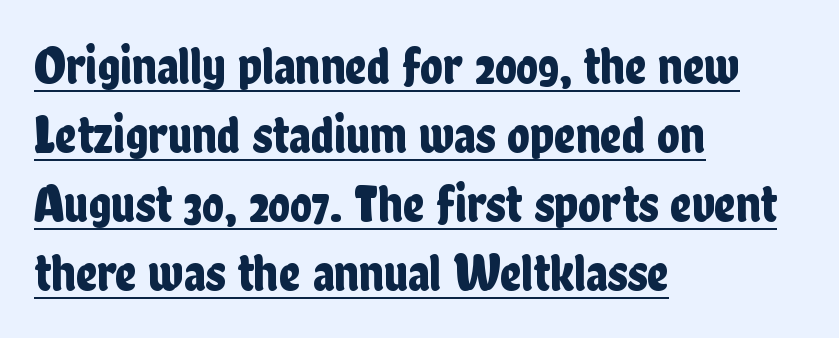
The image shows 53 px condensed sans-serif type, upright; set left-aligned, normal line spacing (1.3x), normal letter spacing, underlined; low stroke contrast and a medium x-height.
